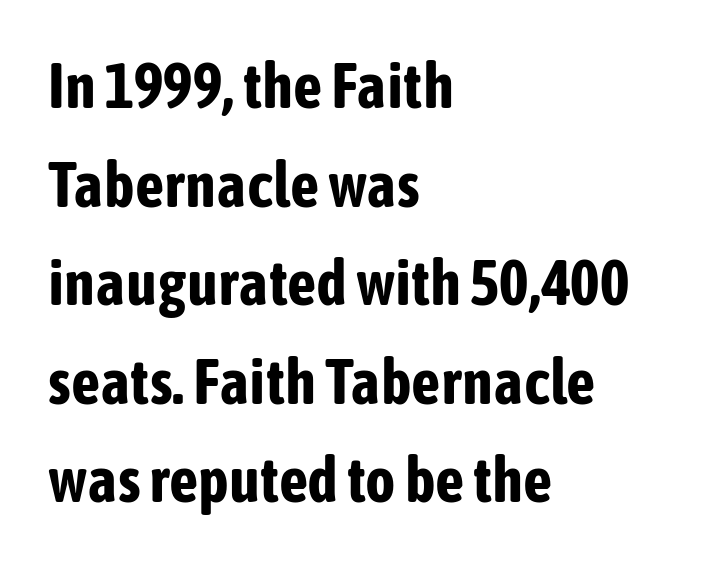
Q: Is the text bold? A: Yes.
Q: Is the text italic (slanted)? A: No, it is upright.
Q: Is the typeface a serif or a sans-serif typeface? A: Sans-serif.
Q: Is the text underlined? A: No.
Q: How is the paragraph aligned? A: Left-aligned.
Q: Is the spacing between letters normal or unusually wide? A: Normal.
Q: Is the spacing between lines tight, normal or loose? A: Normal.
Q: Width (condensed, normal, or wide)? A: Condensed.
Q: Stroke contrast? A: Low.
Q: x-height? A: Medium.
Q: Monospaced? A: No.
